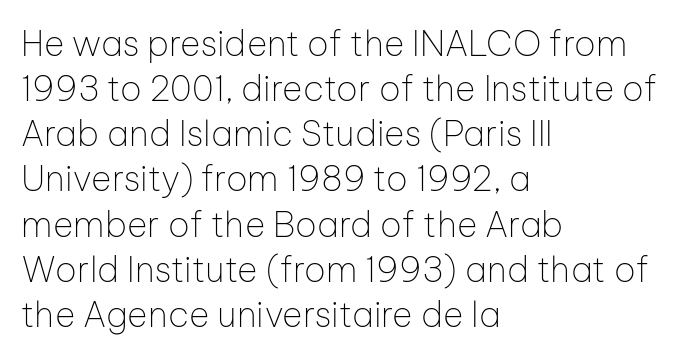
The image shows 35 px thin sans-serif type, upright; set left-aligned, normal line spacing (1.29x), normal letter spacing, not underlined; low stroke contrast and a medium x-height.
